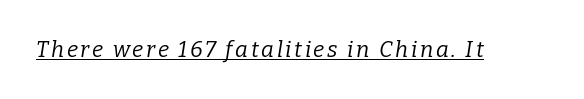
The image shows 22 px text type, italic (leaning right); set underlined.
